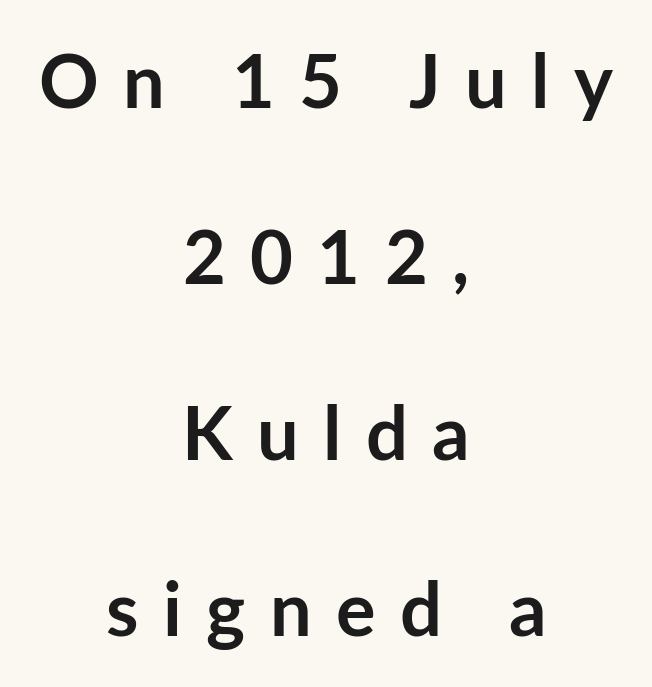
Q: Is the text bold? A: Yes.
Q: Is the text italic (slanted)? A: No, it is upright.
Q: Is the typeface a serif or a sans-serif typeface? A: Sans-serif.
Q: Is the text underlined? A: No.
Q: How is the paragraph aligned? A: Centered.
Q: Is the spacing between letters normal or unusually wide? A: Unusually wide.
Q: Is the spacing between lines tight, normal or loose? A: Loose.
Q: Width (condensed, normal, or wide)? A: Normal.
Q: Stroke contrast? A: Low.
Q: x-height? A: Medium.
Q: Monospaced? A: No.
